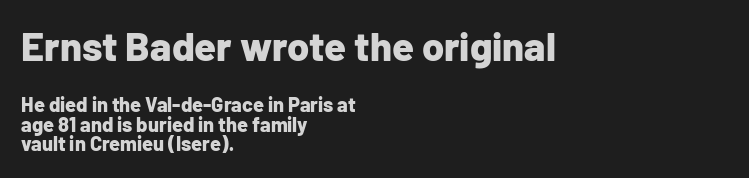
{"serif": "no", "italic": "no", "bold": "yes", "weight": "bold", "width": "normal", "stroke_contrast": "low", "x_height": "medium", "monospaced": "no", "underline": "no", "align": "left", "line_spacing": "tight", "line_spacing_ratio": 0.98, "letter_spacing": "normal", "letter_spacing_em": 0.0, "larger_block": "first", "size_ratio": 2.0, "glyph_px": 40}
